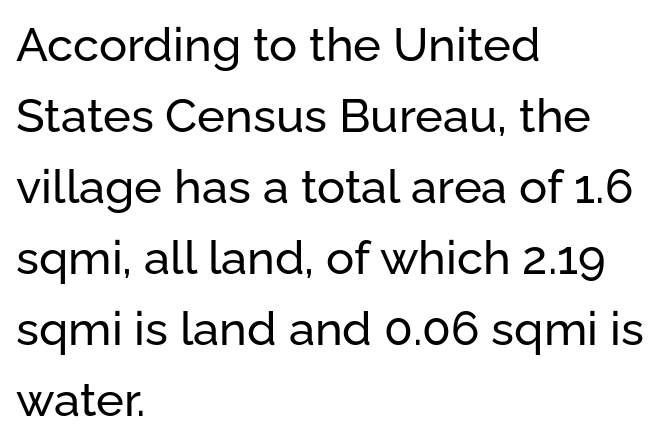
{"serif": "no", "italic": "no", "width": "normal", "stroke_contrast": "low", "x_height": "medium", "monospaced": "no", "underline": "no", "align": "left", "line_spacing": "normal", "line_spacing_ratio": 1.51, "letter_spacing": "normal", "letter_spacing_em": 0.0, "glyph_px": 47}
